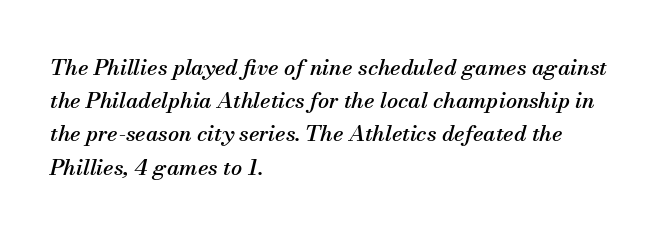
{"italic": "yes", "lean": "right", "slant_degrees": 13, "underline": "no", "align": "left", "line_spacing": "normal", "line_spacing_ratio": 1.51, "letter_spacing": "normal", "letter_spacing_em": 0.0, "glyph_px": 22}
